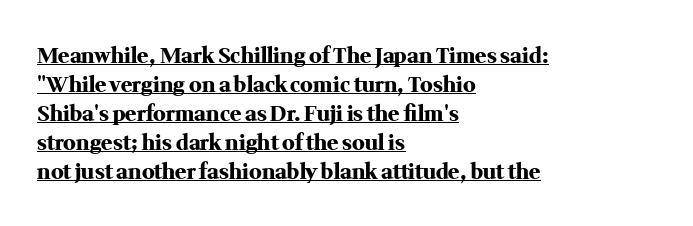
Each line of the rendering has a horizontal stroke beneath the glyphs. A typesetter would mark this as roman, not italic. The characters look thick and weighty, a clear bold. Nothing unusual about the tracking: characters are spaced as the font intends.
